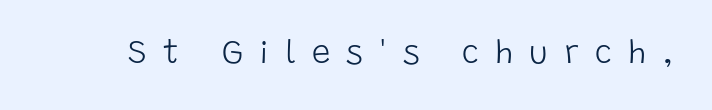
The image shows 33 px light sans-serif type, upright; set unusually wide letter spacing (+0.49 em), not underlined; low stroke contrast and a large x-height.
